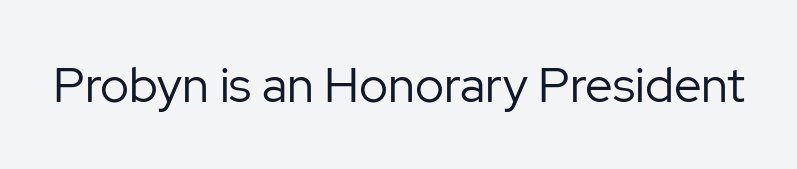
The image shows 49 px regular-weight sans-serif type, upright; set normal letter spacing, not underlined; low stroke contrast and a medium x-height.
